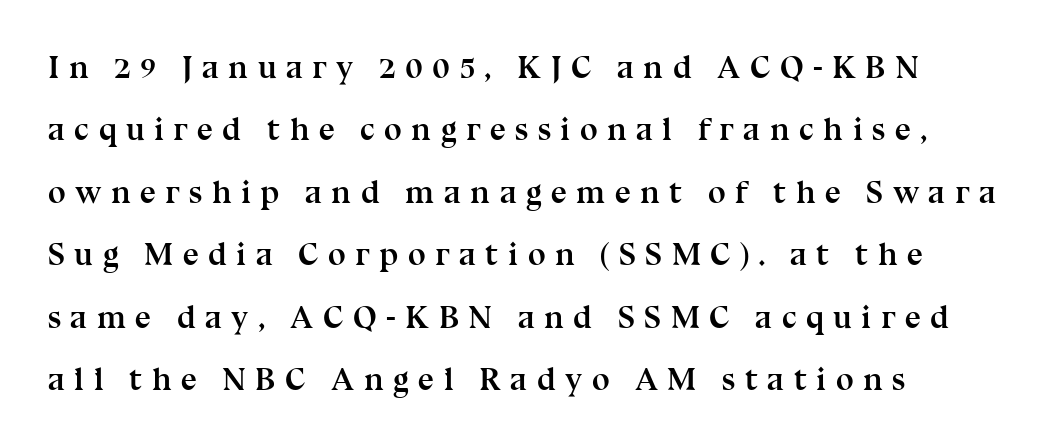
The image shows 32 px semibold serif type, upright; set loose line spacing (1.95x), unusually wide letter spacing (+0.29 em), not underlined; medium stroke contrast and a medium x-height.
